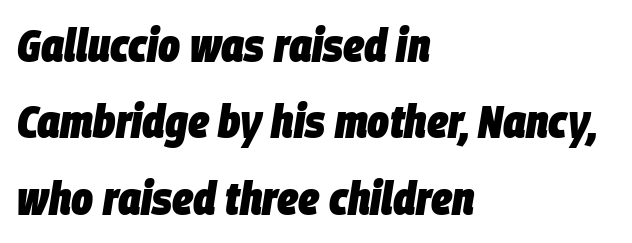
The image shows 46 px heavy, condensed type, italic (leaning right); set left-aligned, normal line spacing (1.66x), normal letter spacing, not underlined; low stroke contrast and a large x-height.
